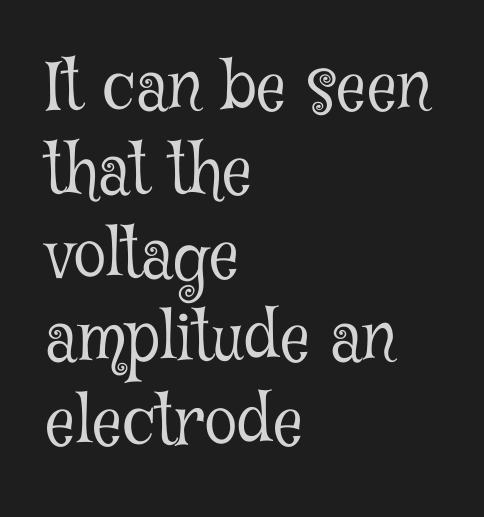
I'd call this a serif setting — the letters wear small feet. Posture: straight, roman, zero tilt. Think of a printed novel: that variable character pitch is what you see here. Is the block centered? No — it sits flush against the left margin.
